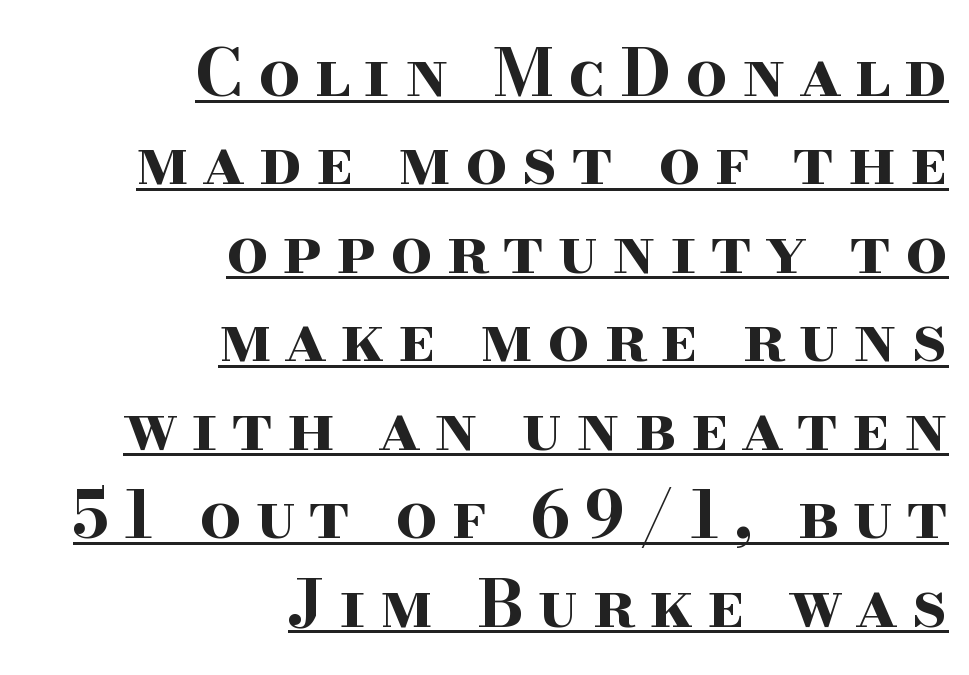
{"serif": "yes", "italic": "no", "bold": "yes", "weight": "bold", "width": "wide", "stroke_contrast": "high", "x_height": "small", "monospaced": "no", "underline": "yes", "align": "right", "line_spacing": "normal", "line_spacing_ratio": 1.34, "letter_spacing": "wide", "letter_spacing_em": 0.21, "glyph_px": 66}
